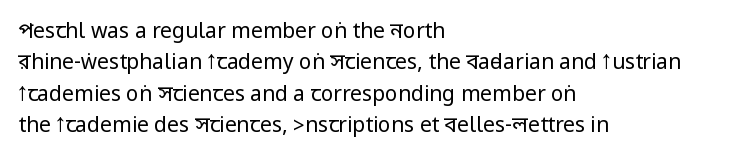
The image shows 21 px text type, upright; set left-aligned, normal line spacing (1.49x), normal letter spacing, not underlined.
